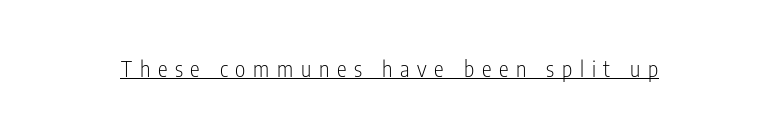
Q: Is the text bold? A: No.
Q: Is the text italic (slanted)? A: No, it is upright.
Q: Is the text underlined? A: Yes.
Q: Is the spacing between letters normal or unusually wide? A: Unusually wide.
